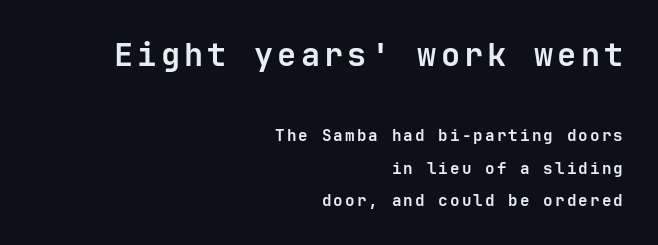
{"serif": "no", "italic": "no", "bold": "yes", "weight": "semibold", "width": "normal", "stroke_contrast": "low", "x_height": "medium", "underline": "no", "align": "right", "line_spacing": "loose", "line_spacing_ratio": 2.02, "larger_block": "first", "size_ratio": 2.0, "glyph_px": 32}
